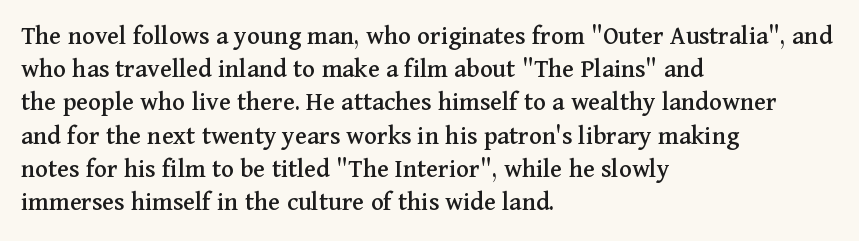
{"italic": "no", "underline": "no", "align": "left", "line_spacing_ratio": 1.23, "letter_spacing": "normal", "letter_spacing_em": 0.0, "glyph_px": 27}
